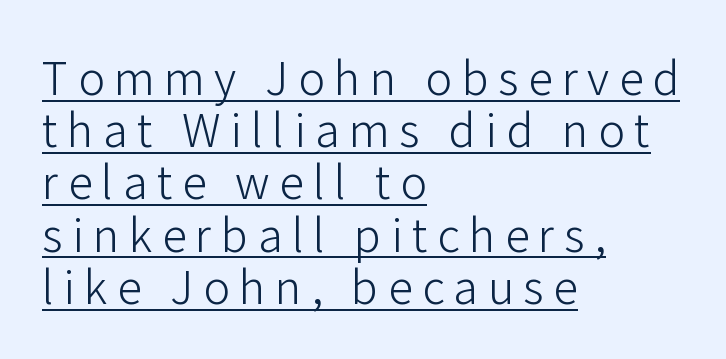
The image shows 45 px light sans-serif type, upright; set left-aligned, line spacing 1.16x, unusually wide letter spacing (+0.21 em), underlined; low stroke contrast and a medium x-height.
